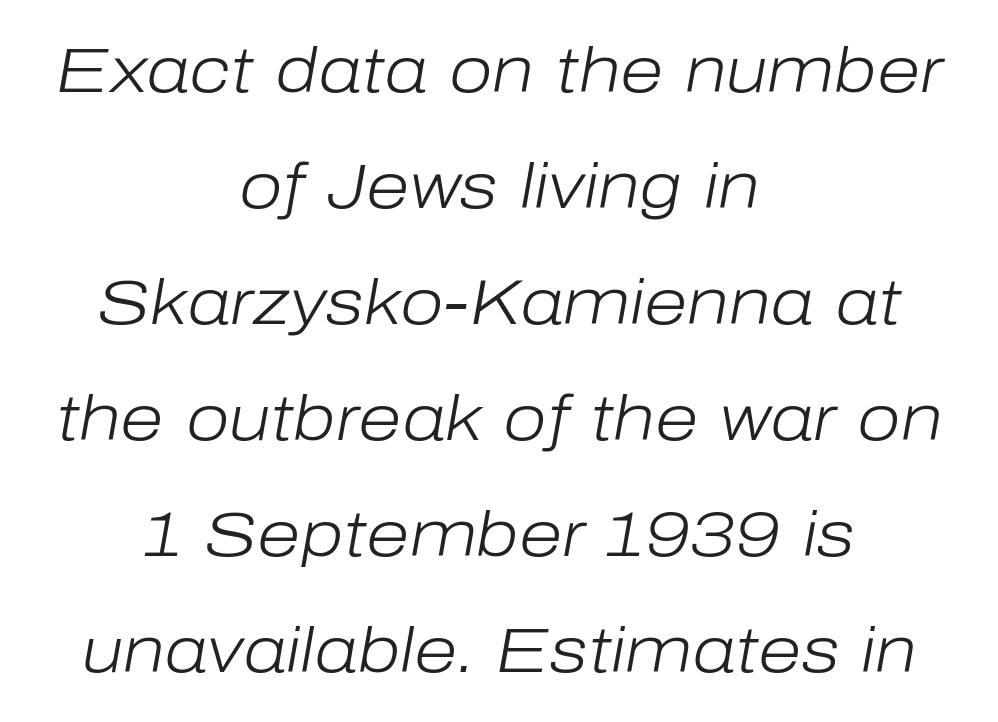
This rendering uses center alignment, leaving both contours irregular but symmetric. The rendering uses natural spacing where letterforms have individual widths. The gaps between neighbouring characters are ordinary and unremarkable. The font is comparable to plain body text, perhaps lighter.
